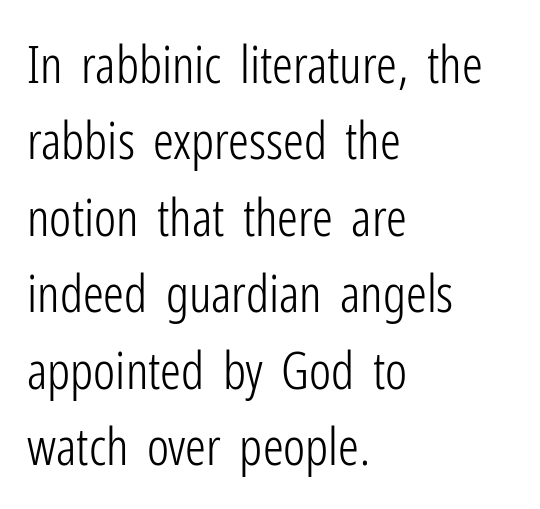
{"serif": "no", "italic": "no", "bold": "no", "weight": "light", "width": "condensed", "stroke_contrast": "low", "x_height": "medium", "monospaced": "no", "underline": "no", "align": "left", "line_spacing": "normal", "line_spacing_ratio": 1.47, "letter_spacing": "normal", "letter_spacing_em": 0.0, "glyph_px": 52}
